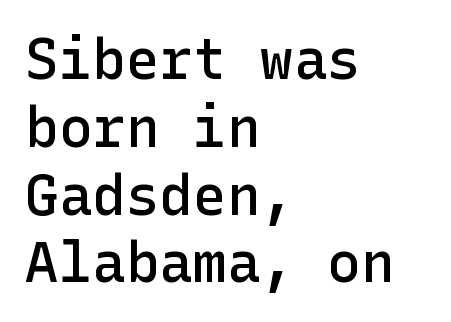
The image shows 56 px semibold sans-serif type, upright; set left-aligned, line spacing 1.21x, normal letter spacing, not underlined; low stroke contrast and a medium x-height.
